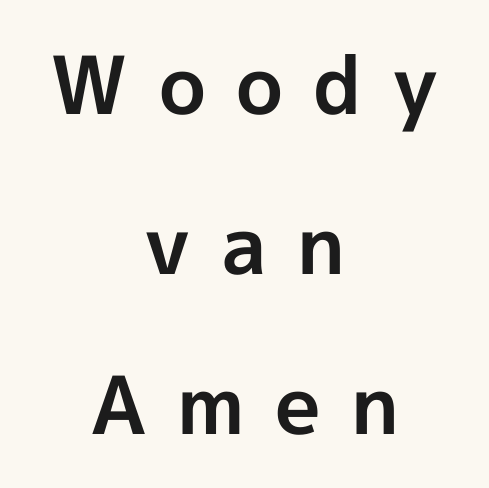
The image shows 80 px bold sans-serif type, upright; set centered, loose line spacing (2.0x), unusually wide letter spacing (+0.38 em), not underlined; a medium x-height.
